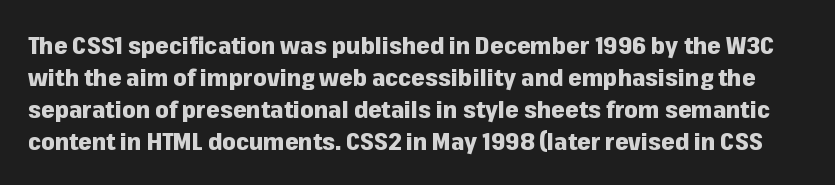
The image shows 24 px bold type, upright; set normal line spacing (1.33x), normal letter spacing, not underlined.
